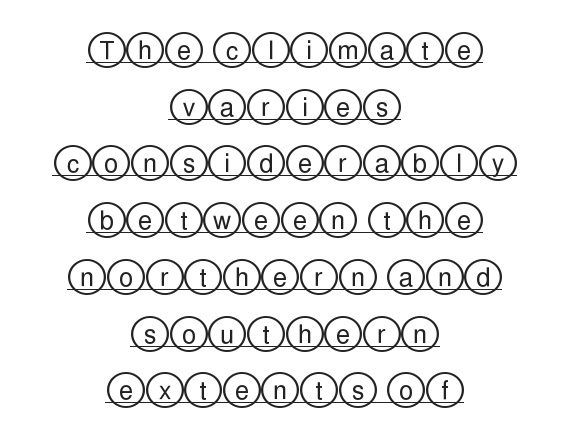
The image shows 25 px text type, upright; set centered, loose line spacing (2.27x), normal letter spacing, underlined.
